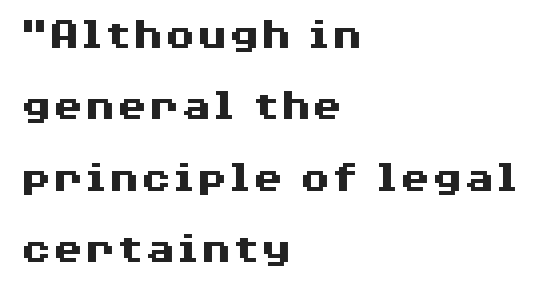
Q: Is the text bold? A: Yes.
Q: Is the text italic (slanted)? A: No, it is upright.
Q: Is the typeface a serif or a sans-serif typeface? A: Sans-serif.
Q: Is the text underlined? A: No.
Q: How is the paragraph aligned? A: Left-aligned.
Q: Is the spacing between letters normal or unusually wide? A: Normal.
Q: Is the spacing between lines tight, normal or loose? A: Normal.
Q: Width (condensed, normal, or wide)? A: Wide.
Q: Stroke contrast? A: Medium.
Q: x-height? A: Medium.
Q: Monospaced? A: No.
